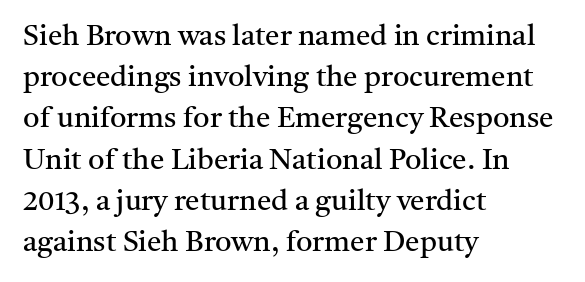
Q: Is the text bold? A: No.
Q: Is the text italic (slanted)? A: No, it is upright.
Q: Is the typeface a serif or a sans-serif typeface? A: Serif.
Q: Is the text underlined? A: No.
Q: How is the paragraph aligned? A: Left-aligned.
Q: Is the spacing between letters normal or unusually wide? A: Normal.
Q: Is the spacing between lines tight, normal or loose? A: Normal.
Q: Width (condensed, normal, or wide)? A: Normal.
Q: Stroke contrast? A: Medium.
Q: x-height? A: Medium.
Q: Monospaced? A: No.
